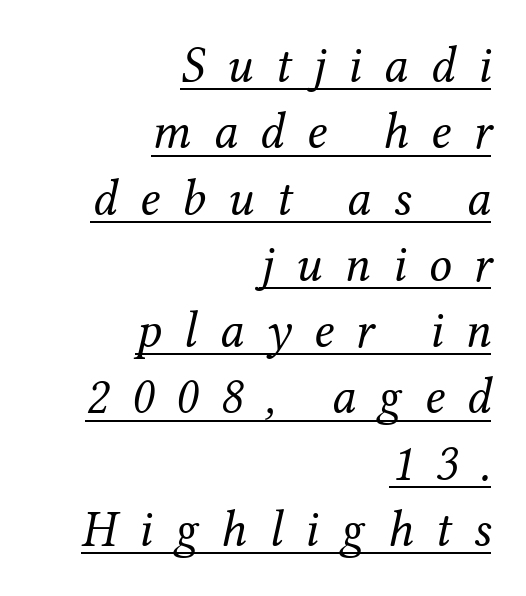
Q: Is the text bold? A: No.
Q: Is the text italic (slanted)? A: Yes, it leans right by about 12 degrees.
Q: Is the typeface a serif or a sans-serif typeface? A: Serif.
Q: Is the text underlined? A: Yes.
Q: How is the paragraph aligned? A: Right-aligned.
Q: Is the spacing between letters normal or unusually wide? A: Unusually wide.
Q: Is the spacing between lines tight, normal or loose? A: Normal.
Q: Width (condensed, normal, or wide)? A: Normal.
Q: Stroke contrast? A: Medium.
Q: x-height? A: Medium.
Q: Monospaced? A: No.
